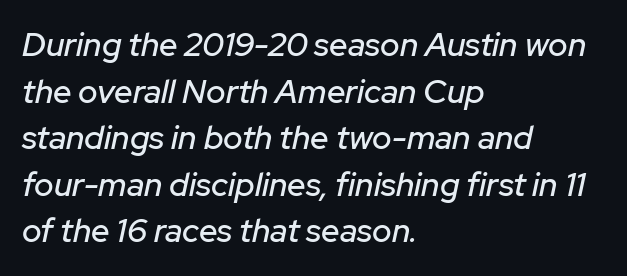
Observe the ordinary spacing: letters are neighbours, not strangers. The rendering anchors every line to the left-hand side. Check the space under the baseline: it is left empty. The passage shown is typed in a proportional face where columns would drift. The typography opts for an oblique posture over an upright one. A normal amount of white space separates one row of letters from the next.
